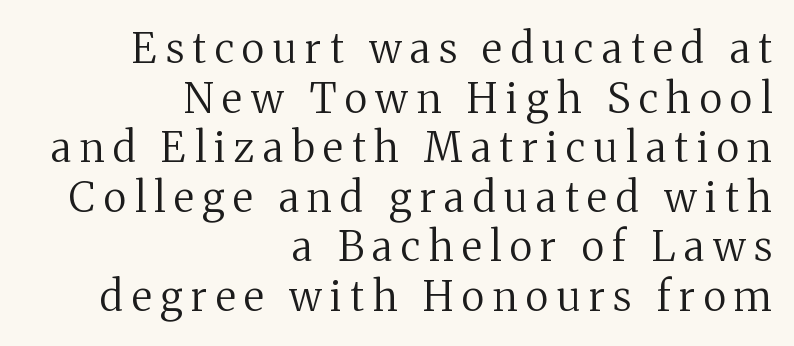
No extra ink here — the face is not bold. Visually the block forms a straight wall on the right and a jagged coastline on the left. The words here are not underlined. The characters display serif detailing at their extremities. When letters stand straight like this, we call the style roman or upright. There is plenty of visible air inserted between adjacent glyphs.
